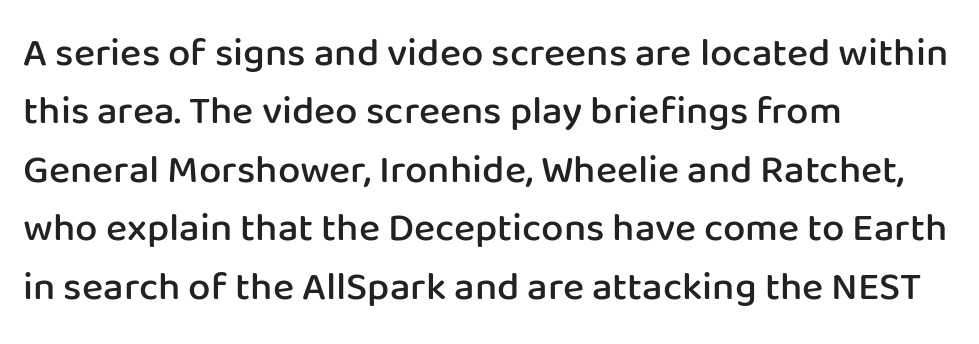
{"serif": "no", "italic": "no", "bold": "semi", "weight": "semibold", "width": "normal", "stroke_contrast": "low", "x_height": "medium", "monospaced": "no", "underline": "no", "align": "left", "line_spacing": "normal", "line_spacing_ratio": 1.46, "letter_spacing": "normal", "letter_spacing_em": 0.0, "glyph_px": 40}
